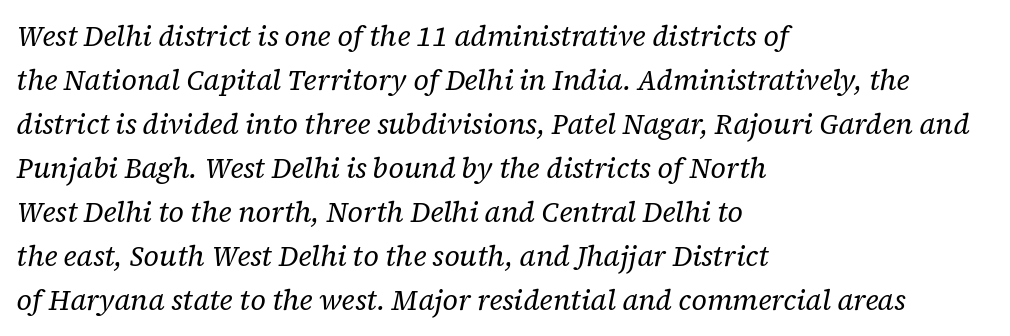
Q: Is the text bold? A: No.
Q: Is the text italic (slanted)? A: Yes, it leans right by about 12 degrees.
Q: Is the typeface a serif or a sans-serif typeface? A: Serif.
Q: Is the text underlined? A: No.
Q: How is the paragraph aligned? A: Left-aligned.
Q: Is the spacing between letters normal or unusually wide? A: Normal.
Q: Is the spacing between lines tight, normal or loose? A: Normal.
Q: Width (condensed, normal, or wide)? A: Normal.
Q: Stroke contrast? A: Low.
Q: x-height? A: Medium.
Q: Monospaced? A: No.
